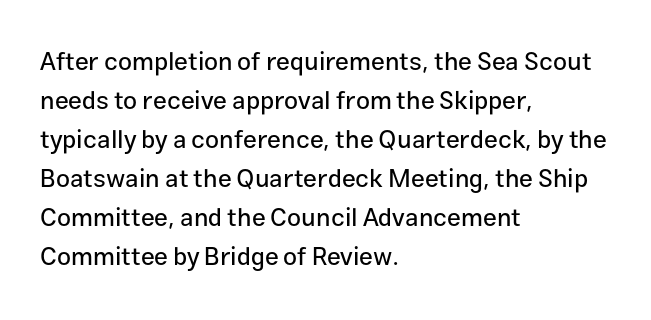
{"italic": "no", "underline": "no", "align": "left", "line_spacing": "normal", "line_spacing_ratio": 1.56, "letter_spacing": "normal", "letter_spacing_em": 0.0, "glyph_px": 25}
